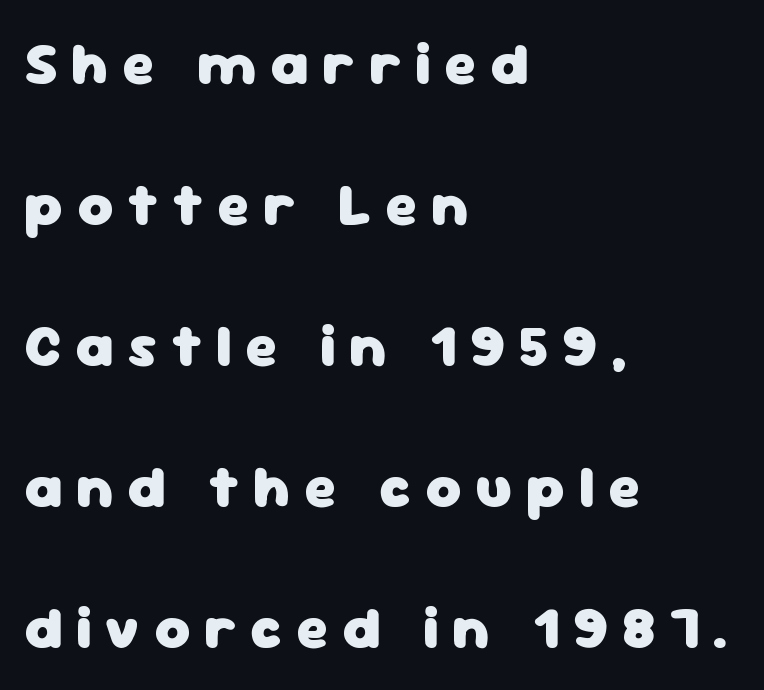
{"serif": "no", "italic": "no", "bold": "yes", "weight": "heavy", "width": "normal", "stroke_contrast": "low", "x_height": "medium", "monospaced": "no", "underline": "no", "align": "left", "line_spacing": "loose", "line_spacing_ratio": 2.35, "letter_spacing": "wide", "letter_spacing_em": 0.23, "glyph_px": 60}
